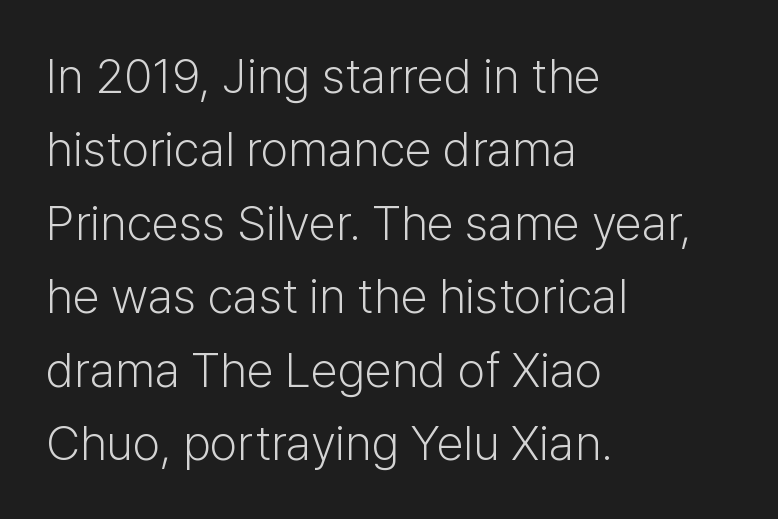
Q: Is the text bold? A: No.
Q: Is the text italic (slanted)? A: No, it is upright.
Q: Is the typeface a serif or a sans-serif typeface? A: Sans-serif.
Q: Is the text underlined? A: No.
Q: How is the paragraph aligned? A: Left-aligned.
Q: Is the spacing between letters normal or unusually wide? A: Normal.
Q: Is the spacing between lines tight, normal or loose? A: Normal.
Q: Width (condensed, normal, or wide)? A: Normal.
Q: Stroke contrast? A: Low.
Q: x-height? A: Medium.
Q: Monospaced? A: No.
